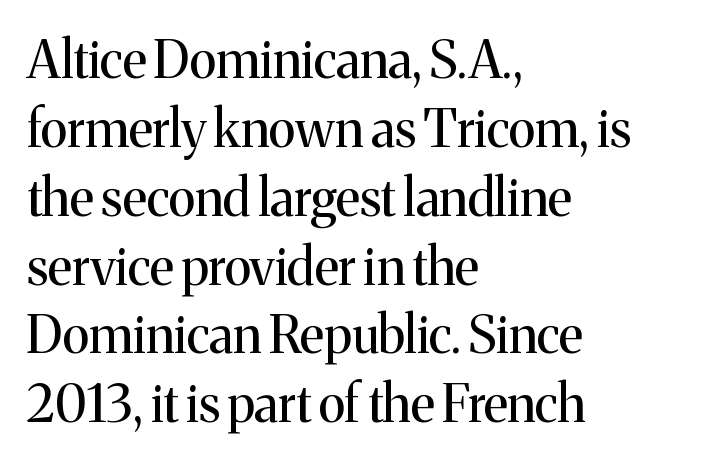
Where is the straight margin? On the left. Little horizontal feet cap the strokes, marking this as serif type. Bold? No — there's no thickening of the strokes. Character widths vary here, with narrow letters taking less room than wide ones. Posture: vertical.
